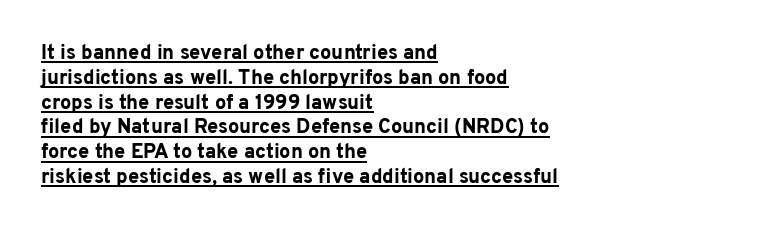
Q: Is the text bold? A: Yes.
Q: Is the text italic (slanted)? A: No, it is upright.
Q: Is the text underlined? A: Yes.
Q: How is the paragraph aligned? A: Left-aligned.
Q: Is the spacing between letters normal or unusually wide? A: Normal.
